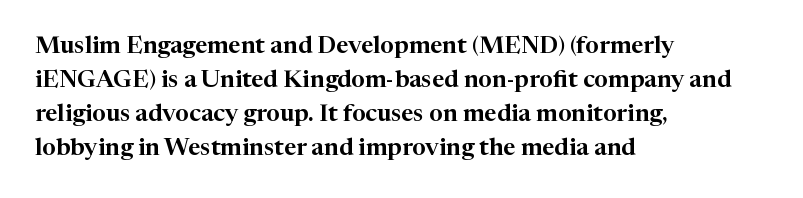
Q: Is the text italic (slanted)? A: No, it is upright.
Q: Is the text underlined? A: No.
Q: How is the paragraph aligned? A: Left-aligned.
Q: Is the spacing between letters normal or unusually wide? A: Normal.
Q: Is the spacing between lines tight, normal or loose? A: Normal.
